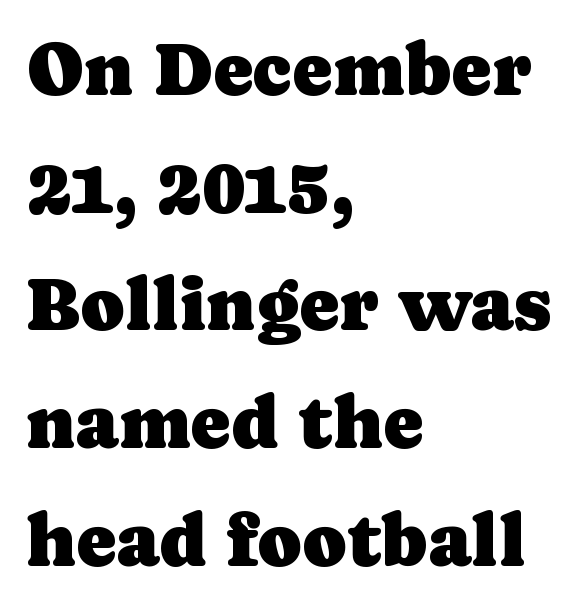
Tracking value appears to be zero — textbook default spacing. Does the lettering tilt? It doesn't — this is upright. Nobody drew a line under any word here. The paragraph has a hard left edge and a soft right edge. The letters advance in unequal steps, a hallmark of proportional type.
